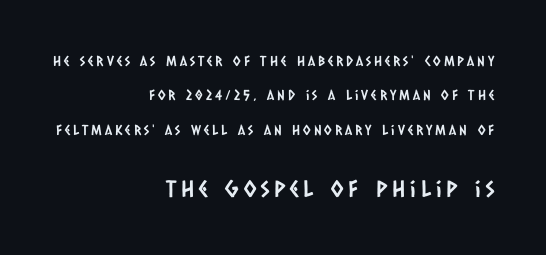
The image shows 23 px text type; set right-aligned, loose line spacing (2.46x), unusually wide letter spacing (+0.21 em), not underlined; the second (bottom) block is 1.64x larger.
